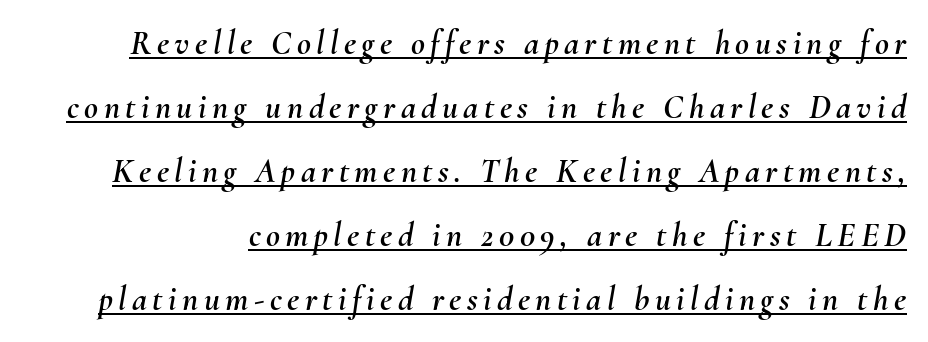
{"italic": "yes", "lean": "right", "slant_degrees": 10, "width": "normal", "stroke_contrast": "medium", "x_height": "small", "monospaced": "no", "underline": "yes", "line_spacing_ratio": 1.88, "glyph_px": 34}
